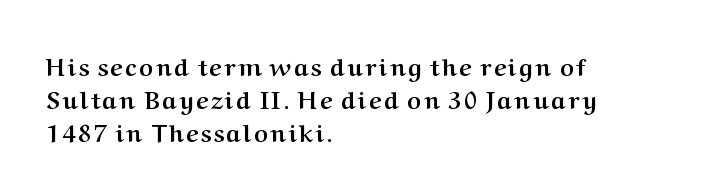
The lettering stays uniformly vertical, giving the passage a roman look. One-word summary of the alignment: left. Interline gaps are of average width in this sample. Type without underlining. Notice how thick the strokes are: this is what a full bold looks like.
